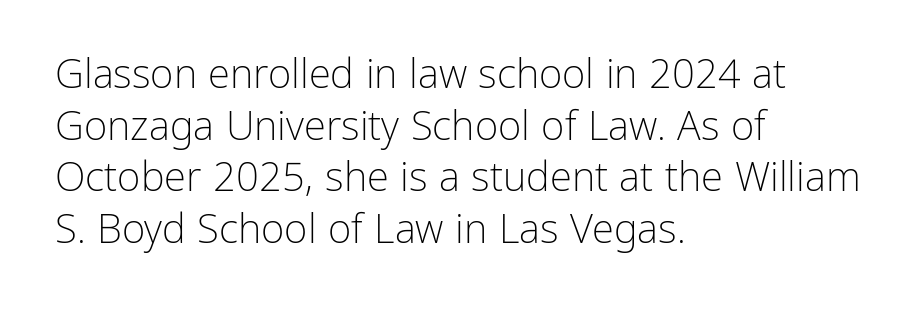
Regarding leading, the lines here are spaced in the standard way. Check the space under the baseline: it is left empty. Alignment: flush left. The text was rendered using a sans face with plain stroke endings.
